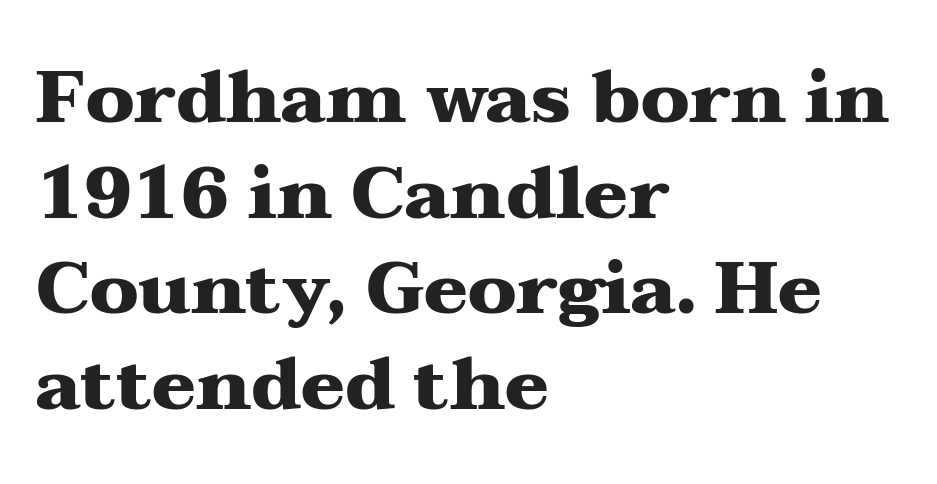
The image shows 73 px heavy, wide serif type, upright; set left-aligned, normal line spacing (1.31x), normal letter spacing, not underlined; medium stroke contrast and a medium x-height.
